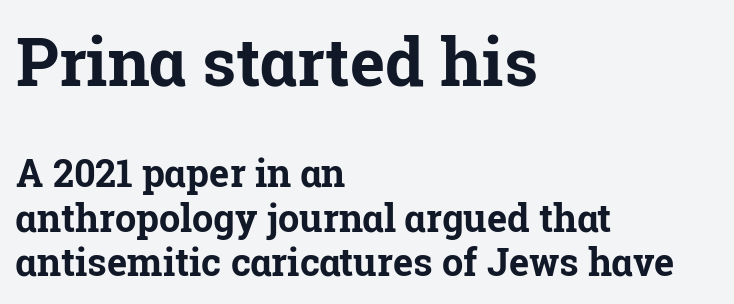
The image shows 66 px bold serif type, upright; set left-aligned, line spacing 1.18x, normal letter spacing, not underlined; the first (top) block is 1.74x larger; low stroke contrast and a medium x-height.
